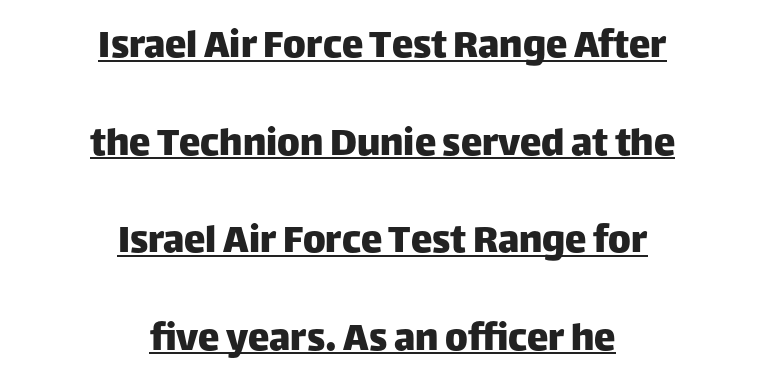
The image shows 43 px sans-serif type, upright; set centered, loose line spacing (2.27x), normal letter spacing, underlined; low stroke contrast and a large x-height.
